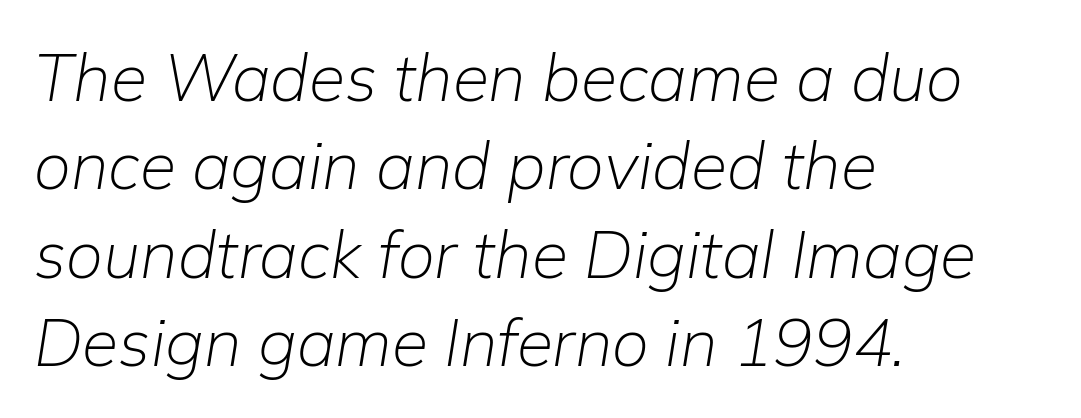
The typography opts for an oblique posture over an upright one. The vertical gap from one line to the next is medium. Words float on clear page, feet unadorned. Spacing between characters is what you'd get straight out of the box.
